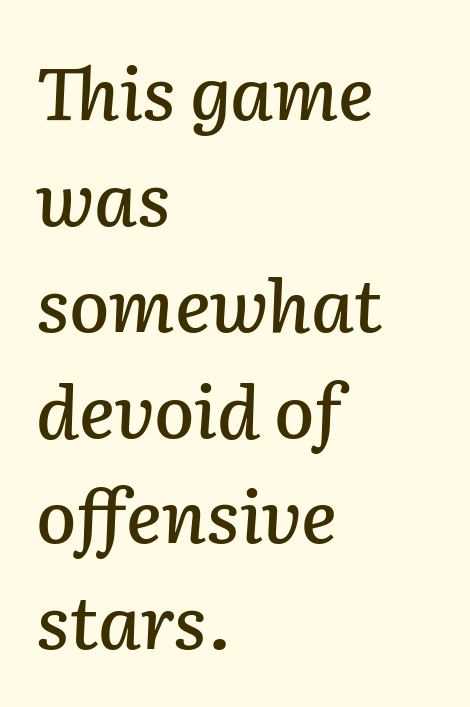
Nobody touched the tracking dial on this one. Think of a printed novel: that variable character pitch is what you see here. Style check: oblique. Horizontal bands of white between lines are of average thickness.
